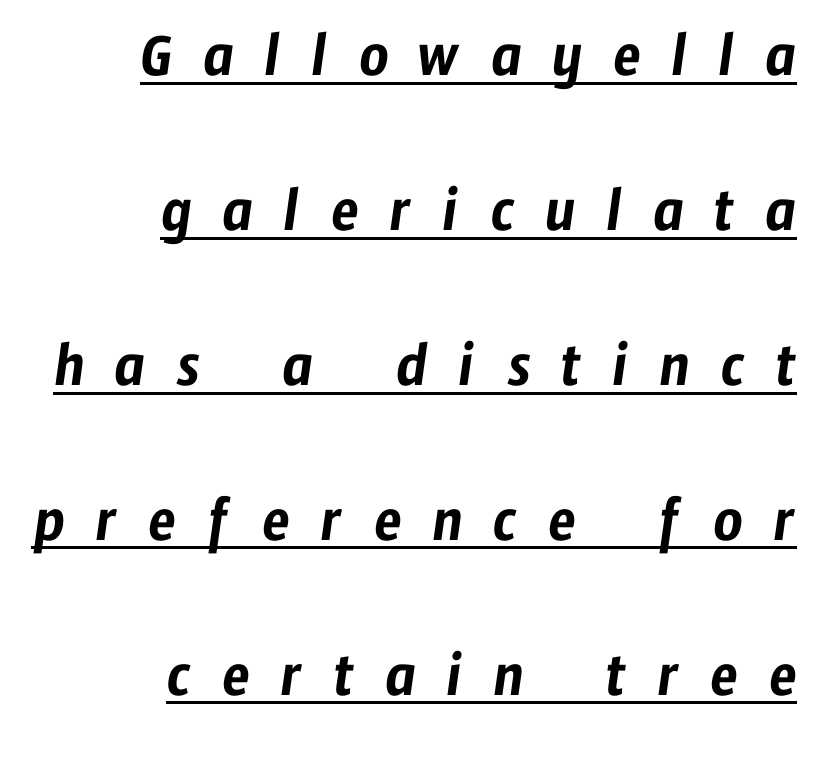
{"serif": "no", "width": "condensed", "stroke_contrast": "low", "x_height": "medium", "monospaced": "no", "underline": "yes", "align": "right", "line_spacing": "loose", "line_spacing_ratio": 2.42, "letter_spacing": "wide", "letter_spacing_em": 0.48, "glyph_px": 64}
